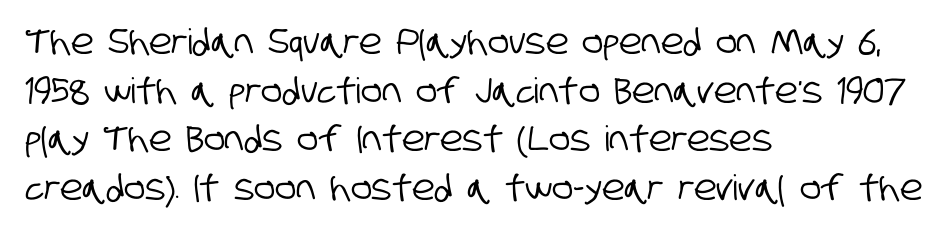
Q: Is the typeface a serif or a sans-serif typeface? A: Sans-serif.
Q: Is the text underlined? A: No.
Q: How is the paragraph aligned? A: Left-aligned.
Q: Is the spacing between letters normal or unusually wide? A: Normal.
Q: Is the spacing between lines tight, normal or loose? A: Normal.
Q: Width (condensed, normal, or wide)? A: Condensed.
Q: Stroke contrast? A: Low.
Q: x-height? A: Large.
Q: Monospaced? A: No.
